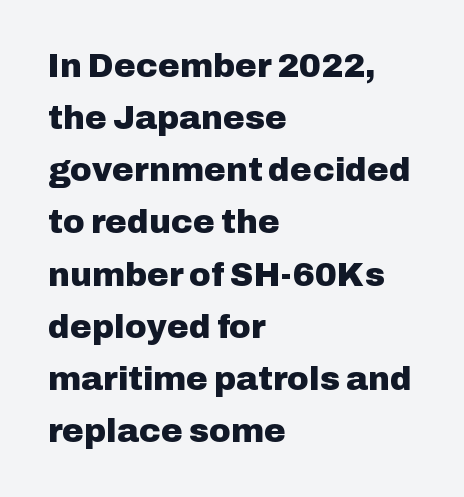
The image shows 33 px heavy sans-serif type, upright; set left-aligned, normal line spacing (1.58x), normal letter spacing, not underlined; low stroke contrast and a medium x-height.
